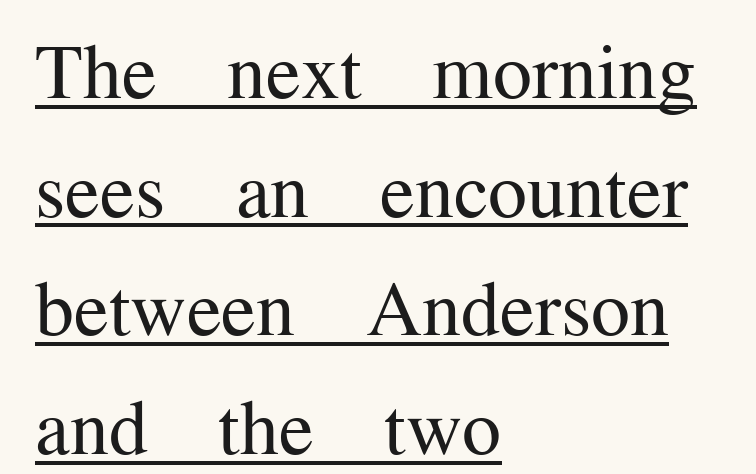
Baseline-to-baseline distance is the conventional proportion of letter height. The setting favours the left margin, as ordinary paragraphs usually do. Think of a printed novel: that variable character pitch is what you see here. Nobody touched the tracking dial on this one. The strokes are not fattened; the text isn't bold. Quick note: underline on.
